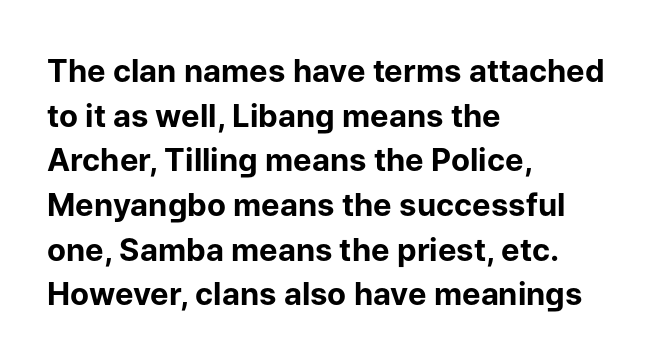
Q: Is the text bold? A: Yes.
Q: Is the text italic (slanted)? A: No, it is upright.
Q: Is the typeface a serif or a sans-serif typeface? A: Sans-serif.
Q: Is the text underlined? A: No.
Q: How is the paragraph aligned? A: Left-aligned.
Q: Is the spacing between letters normal or unusually wide? A: Normal.
Q: Is the spacing between lines tight, normal or loose? A: Normal.
Q: Width (condensed, normal, or wide)? A: Normal.
Q: Stroke contrast? A: Low.
Q: x-height? A: Medium.
Q: Monospaced? A: No.
